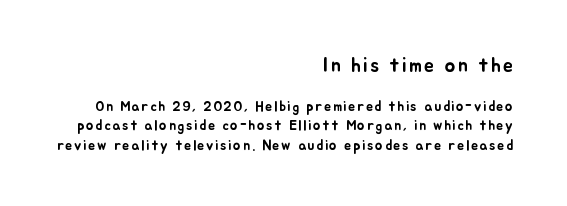
Q: Is the text italic (slanted)? A: No, it is upright.
Q: Is the text underlined? A: No.
Q: How is the paragraph aligned? A: Right-aligned.
Q: Is the spacing between lines tight, normal or loose? A: Normal.
Q: Which block of text is set in a larger size, the first (top) or the second (bottom)? A: The first (top) one.
